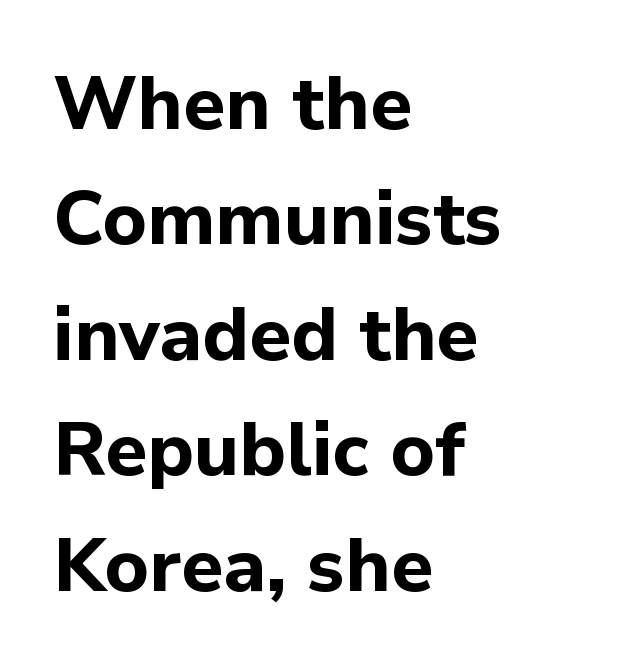
Q: Is the text bold? A: Yes.
Q: Is the text italic (slanted)? A: No, it is upright.
Q: Is the typeface a serif or a sans-serif typeface? A: Sans-serif.
Q: Is the text underlined? A: No.
Q: How is the paragraph aligned? A: Left-aligned.
Q: Is the spacing between letters normal or unusually wide? A: Normal.
Q: Is the spacing between lines tight, normal or loose? A: Normal.
Q: Width (condensed, normal, or wide)? A: Normal.
Q: Stroke contrast? A: Low.
Q: x-height? A: Medium.
Q: Monospaced? A: No.
